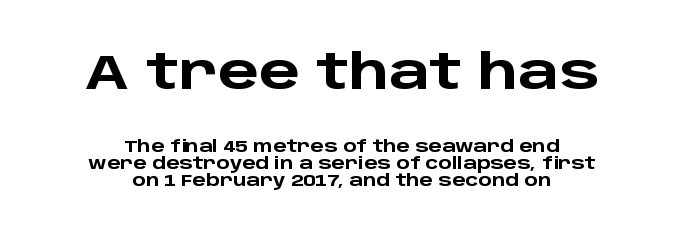
{"serif": "no", "italic": "no", "bold": "yes", "weight": "heavy", "width": "wide", "stroke_contrast": "low", "x_height": "large", "monospaced": "no", "underline": "no", "align": "center", "line_spacing": "tight", "line_spacing_ratio": 1.06, "letter_spacing": "normal", "letter_spacing_em": 0.0, "larger_block": "first", "size_ratio": 3.0, "glyph_px": 48}
